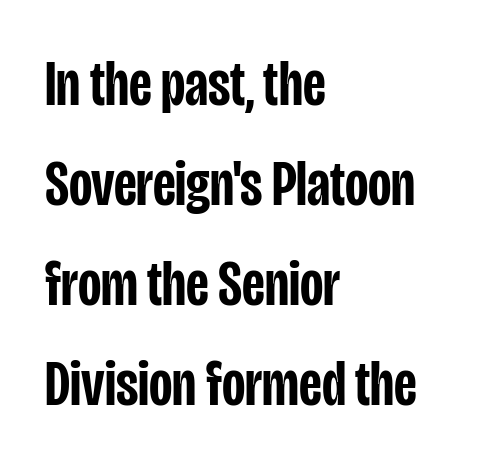
The compositor pushed each line to the left boundary. Clear beneath every line of the passage. Is there much room between lines? A standard amount, neither cramped nor airy. Strokes here are thickened, but only to semibold level. It's the straight-up-and-down kind of type. Font category for this specimen: sans-serif.
